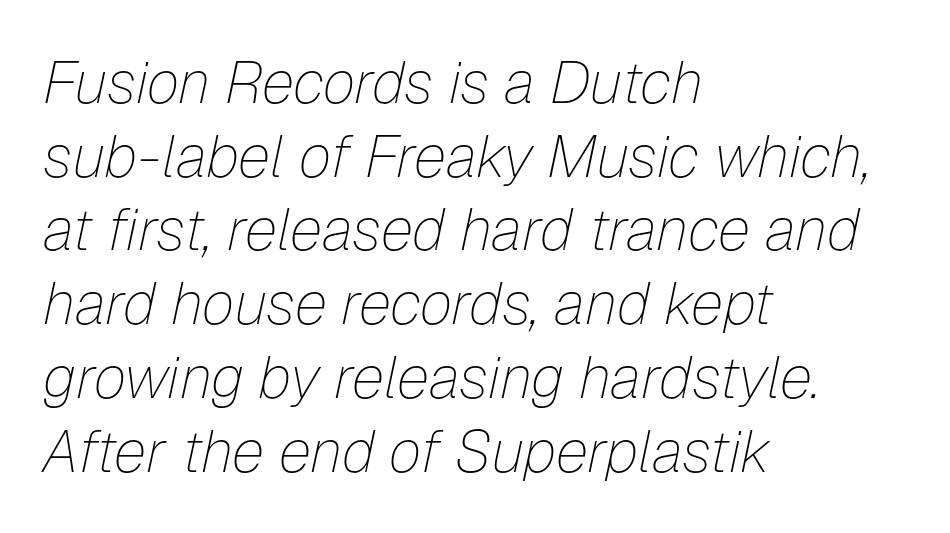
Which margin do the lines hug? The left one — the right edge is uneven. Reading down the column, the eye jumps a familiar distance to each next line. The foot of each line stays bare and open. Think of a printed novel: that variable character pitch is what you see here.
